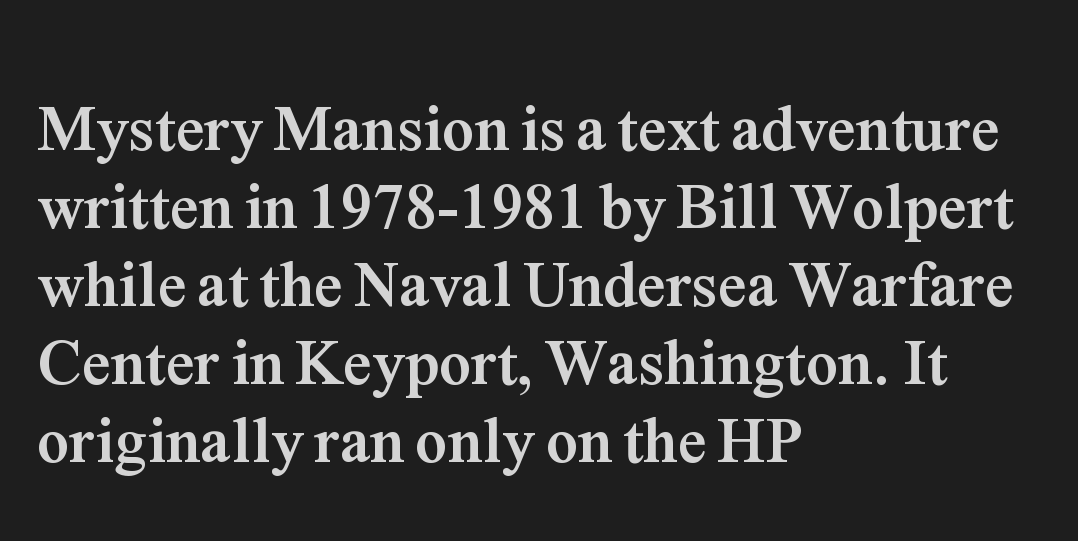
Designer's note — italics off, roman on. The text block is weighted toward the left margin, trailing off unevenly rightward. Underlining? Definitely not there. The letters advance in unequal steps, a hallmark of proportional type.
